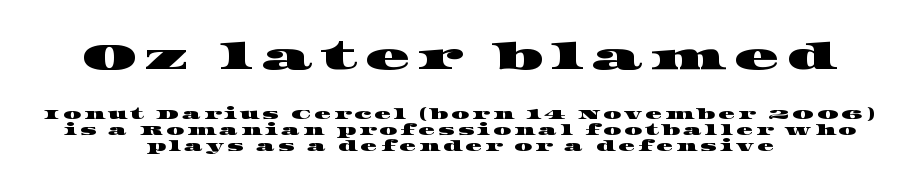
Q: Is the typeface a serif or a sans-serif typeface? A: Serif.
Q: Is the text underlined? A: No.
Q: How is the paragraph aligned? A: Centered.
Q: Is the spacing between letters normal or unusually wide? A: Unusually wide.
Q: Is the spacing between lines tight, normal or loose? A: Tight.
Q: Which block of text is set in a larger size, the first (top) or the second (bottom)? A: The first (top) one.
Q: Width (condensed, normal, or wide)? A: Wide.
Q: Stroke contrast? A: High.
Q: x-height? A: Large.
Q: Monospaced? A: No.
